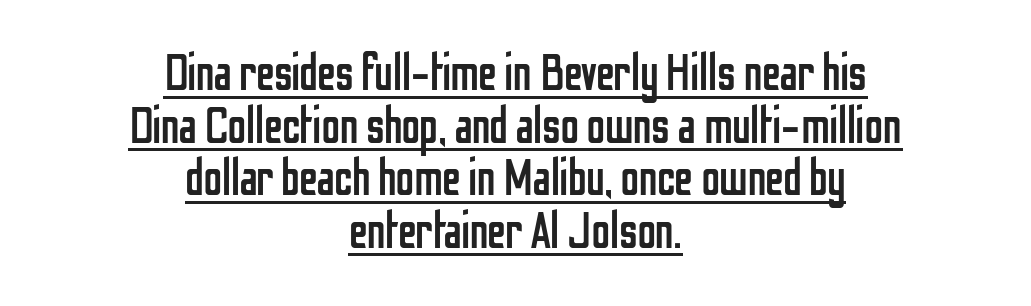
This sample is center-justified, so both line endings float freely. Classification — sans serif. What stands out about the letter spacing? Nothing — it is the standard amount. This is not heavy type; no bold has been used. If you drew a line through each stem, it would be perfectly vertical. You can see a thin bar hugging the bottom of the glyphs.
